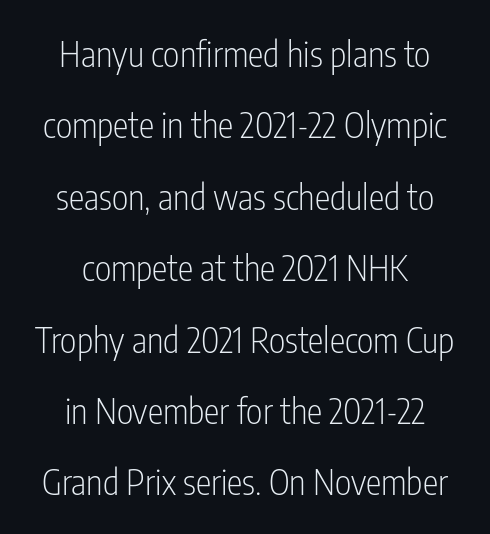
Q: Is the text bold? A: No.
Q: Is the text italic (slanted)? A: No, it is upright.
Q: Is the typeface a serif or a sans-serif typeface? A: Sans-serif.
Q: Is the text underlined? A: No.
Q: How is the paragraph aligned? A: Centered.
Q: Is the spacing between letters normal or unusually wide? A: Normal.
Q: Is the spacing between lines tight, normal or loose? A: Loose.
Q: Width (condensed, normal, or wide)? A: Condensed.
Q: Stroke contrast? A: Low.
Q: x-height? A: Medium.
Q: Monospaced? A: No.
